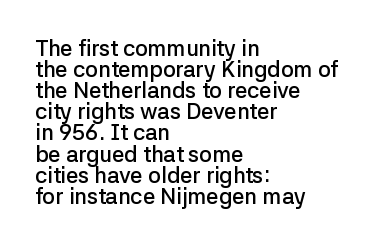
Standard letterfit; no display-style spreading of the glyphs. Each line starts at the same left margin while the right side varies. The string is rendered with underlining switched off. Stems and bowls a touch heavier than normal — semibold. Leading is clearly below the norm, producing a dense column.
